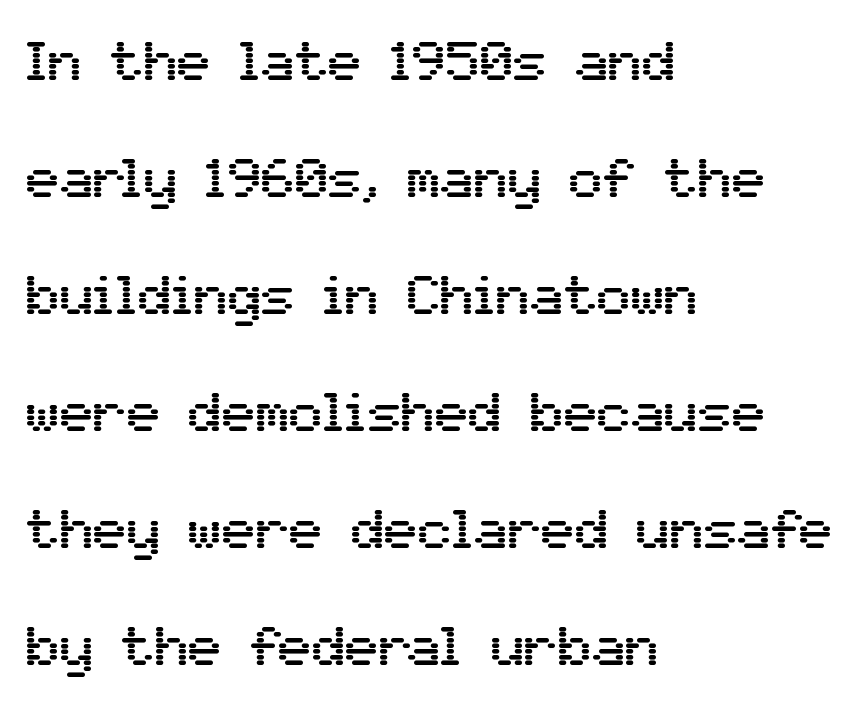
{"serif": "no", "italic": "no", "width": "normal", "stroke_contrast": "medium", "x_height": "medium", "monospaced": "no", "underline": "no", "align": "left", "line_spacing": "loose", "line_spacing_ratio": 2.09, "letter_spacing": "normal", "letter_spacing_em": 0.0, "glyph_px": 56}
